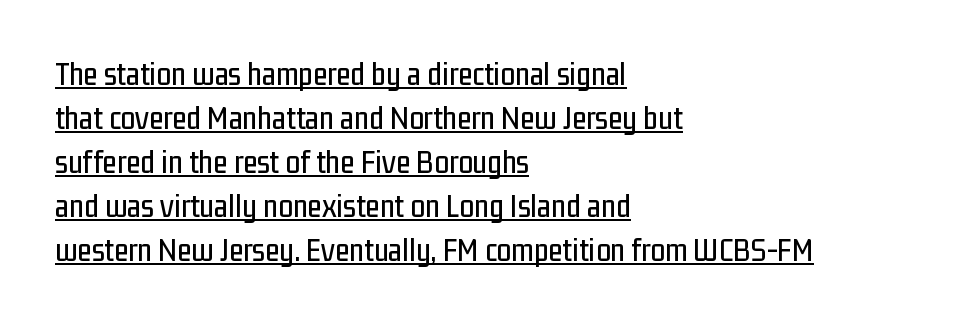
The image shows 33 px condensed sans-serif type, upright; set left-aligned, normal line spacing (1.33x), normal letter spacing, underlined; low stroke contrast and a medium x-height.
